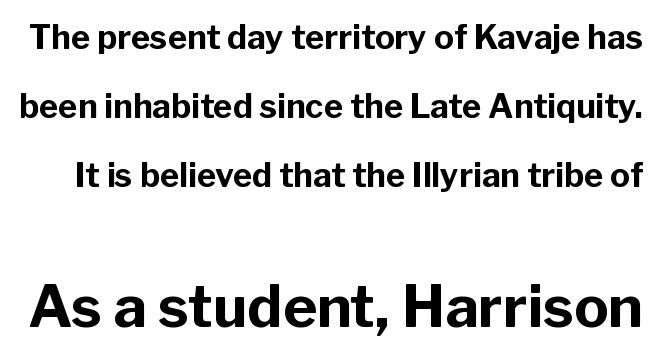
Q: Is the text bold? A: Yes.
Q: Is the text italic (slanted)? A: No, it is upright.
Q: Is the typeface a serif or a sans-serif typeface? A: Sans-serif.
Q: Is the text underlined? A: No.
Q: Is the spacing between letters normal or unusually wide? A: Normal.
Q: Is the spacing between lines tight, normal or loose? A: Loose.
Q: Which block of text is set in a larger size, the first (top) or the second (bottom)? A: The second (bottom) one.
Q: Width (condensed, normal, or wide)? A: Normal.
Q: Stroke contrast? A: Low.
Q: x-height? A: Medium.
Q: Monospaced? A: No.
